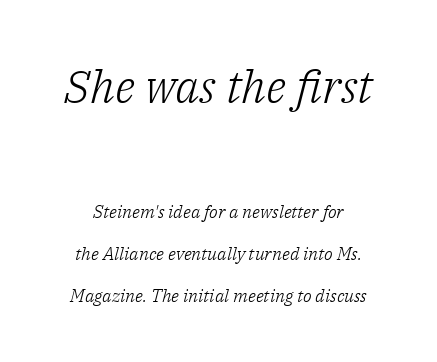
{"serif": "yes", "italic": "yes", "lean": "right", "slant_degrees": 14, "bold": "no", "weight": "light", "width": "normal", "stroke_contrast": "low", "x_height": "medium", "monospaced": "no", "underline": "no", "line_spacing": "loose", "line_spacing_ratio": 2.33, "letter_spacing": "normal", "letter_spacing_em": 0.0, "larger_block": "first", "size_ratio": 2.56, "glyph_px": 46}
